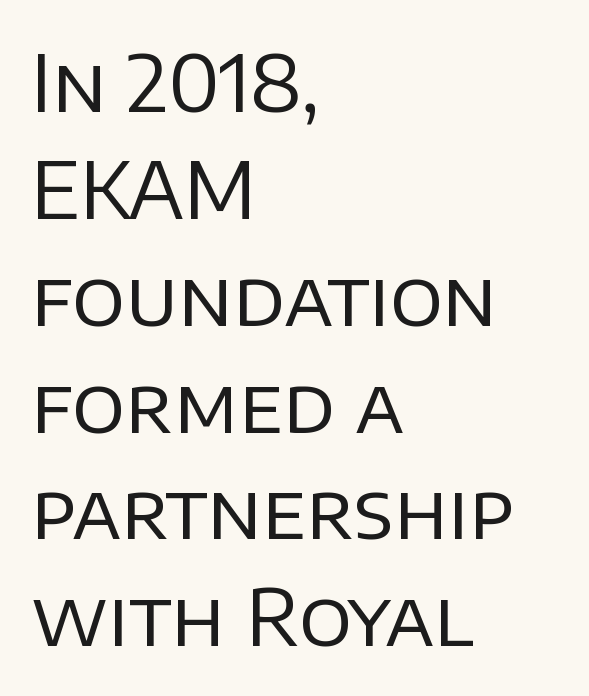
{"serif": "no", "italic": "no", "bold": "no", "weight": "regular", "width": "normal", "stroke_contrast": "low", "x_height": "large", "monospaced": "no", "underline": "no", "align": "left", "line_spacing": "normal", "line_spacing_ratio": 1.37, "letter_spacing": "normal", "letter_spacing_em": 0.0, "glyph_px": 78}
